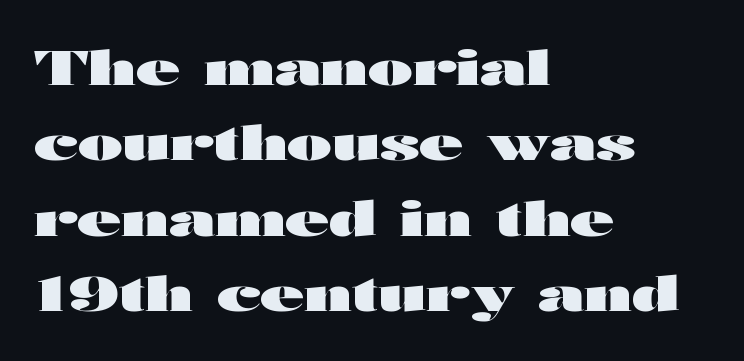
The image shows 48 px heavy, wide type, upright; set left-aligned, normal line spacing (1.57x), normal letter spacing, not underlined; high stroke contrast and a medium x-height.
